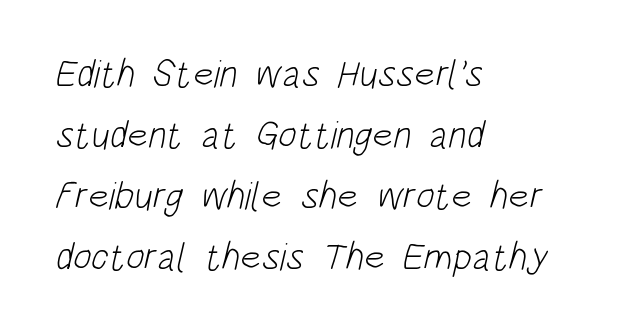
The image shows 39 px light, condensed sans-serif type; set left-aligned, normal line spacing (1.56x), normal letter spacing, not underlined; low stroke contrast and a large x-height.
